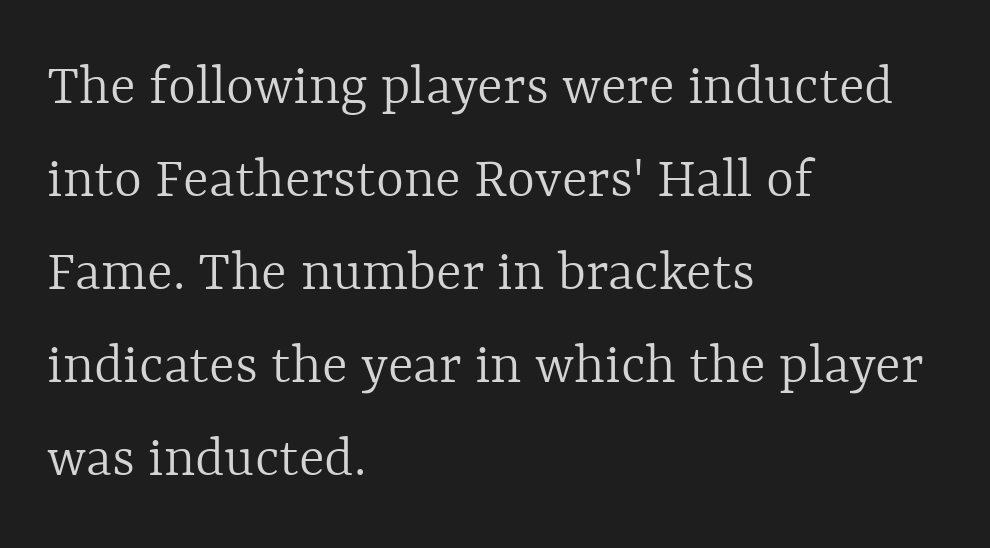
Q: Is the text bold? A: No.
Q: Is the text italic (slanted)? A: No, it is upright.
Q: Is the text underlined? A: No.
Q: How is the paragraph aligned? A: Left-aligned.
Q: Is the spacing between letters normal or unusually wide? A: Normal.
Q: Is the spacing between lines tight, normal or loose? A: Normal.
Q: Width (condensed, normal, or wide)? A: Normal.
Q: x-height? A: Medium.
Q: Monospaced? A: No.
